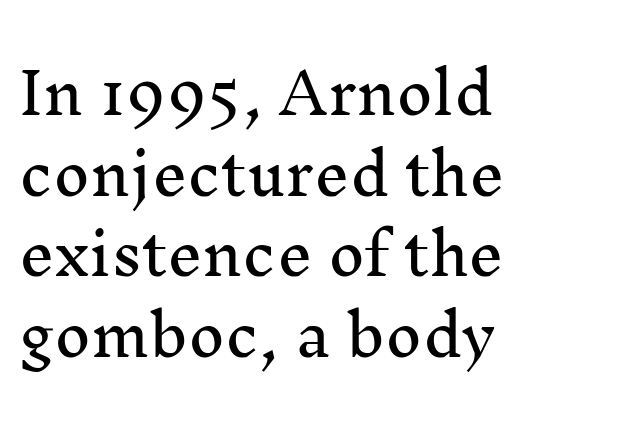
The letters advance in unequal steps, a hallmark of proportional type. A clean baseline with only descenders dipping below it. Interline gaps are of average width in this sample. These lines stack with their left ends in a neat column. Inter-character spacing is left at the font's built-in metrics. The font's upright variant was chosen for this text.
